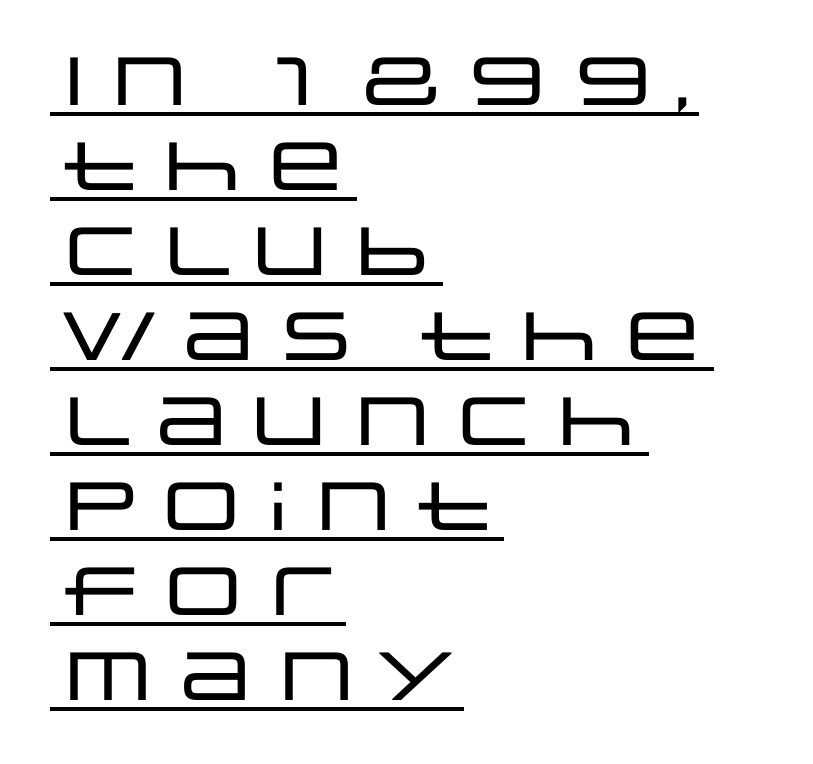
The image shows 68 px wide sans-serif type, upright; set left-aligned, normal line spacing (1.25x), normal letter spacing, underlined; low stroke contrast and a large x-height.
